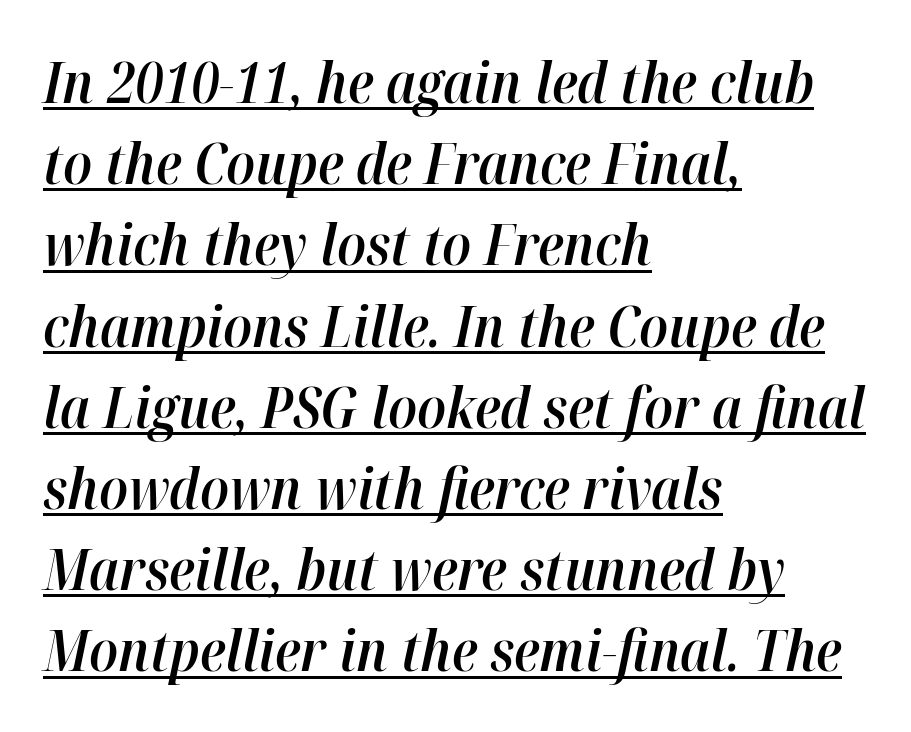
How are the letters spaced? Ordinarily, with no added tracking. Slightly chunky letters — semibold, I'd say, not full bold. Emphasis-style slanted type is in use. Compared with typical paragraphs, the rows here are spaced about the same. What decoration does the sample have? An underline.
